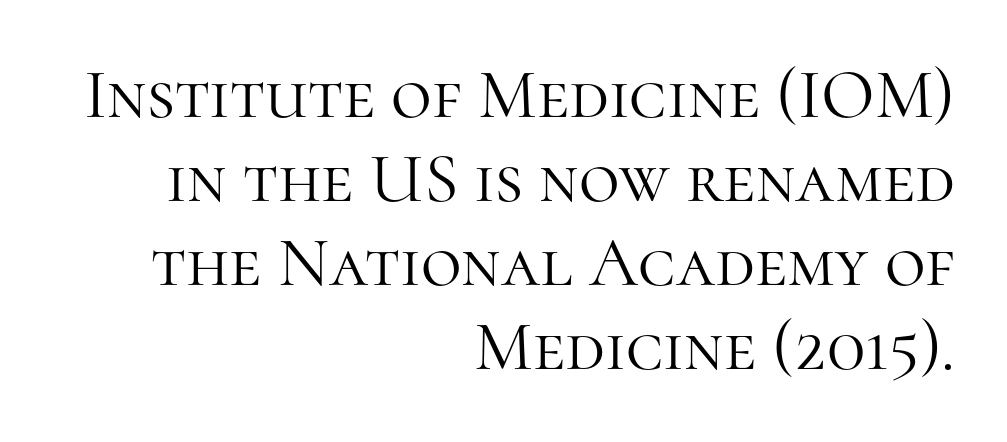
Q: Is the text bold? A: No.
Q: Is the text italic (slanted)? A: No, it is upright.
Q: Is the typeface a serif or a sans-serif typeface? A: Serif.
Q: Is the text underlined? A: No.
Q: How is the paragraph aligned? A: Right-aligned.
Q: Is the spacing between letters normal or unusually wide? A: Normal.
Q: Width (condensed, normal, or wide)? A: Normal.
Q: Stroke contrast? A: High.
Q: x-height? A: Medium.
Q: Monospaced? A: No.
